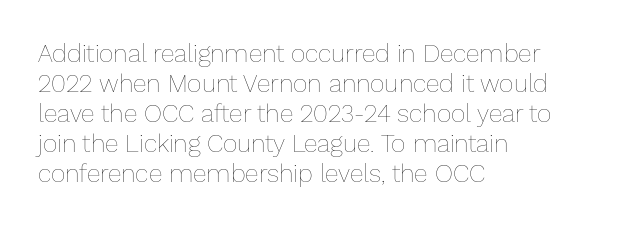
Stem width sits at or under what a default text font uses. Rendered with straight, roman letterforms. In CSS terms this would be text-align: left. Is the letter spacing exaggerated? No — it looks like the ordinary default.
